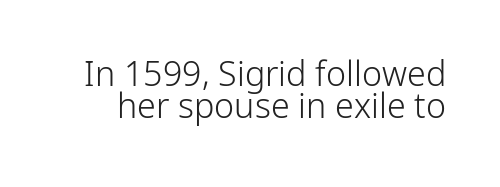
The string is rendered with underlining switched off. Quick note: interline space is minimal. Tracking here is standard; glyphs follow each other at the usual distance. Spacing verdict: proportional, widths tailored to each character. Does the lettering tilt? It doesn't — this is upright.
